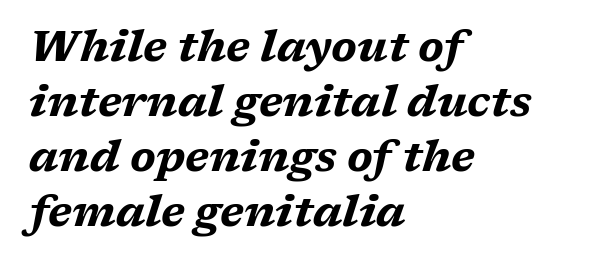
Q: Is the text bold? A: Yes.
Q: Is the text italic (slanted)? A: Yes, it leans right by about 17 degrees.
Q: Is the text underlined? A: No.
Q: How is the paragraph aligned? A: Left-aligned.
Q: Is the spacing between letters normal or unusually wide? A: Normal.
Q: Is the spacing between lines tight, normal or loose? A: Normal.
Q: Width (condensed, normal, or wide)? A: Wide.
Q: Stroke contrast? A: Medium.
Q: x-height? A: Medium.
Q: Monospaced? A: No.
